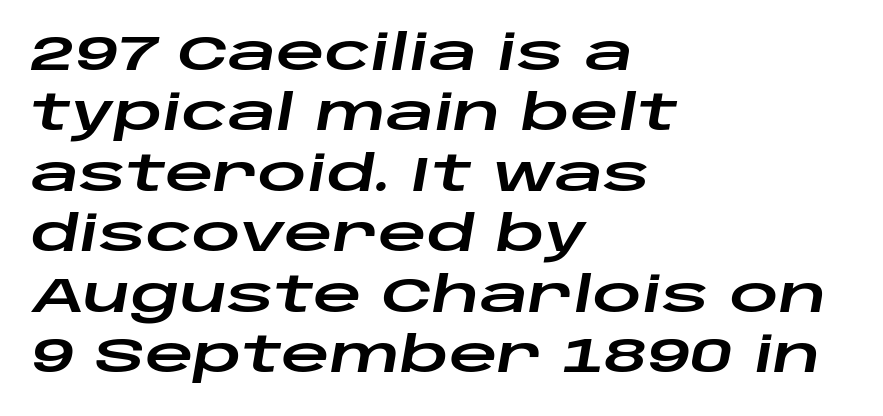
Q: Is the text italic (slanted)? A: Yes, it leans right by about 10 degrees.
Q: Is the text underlined? A: No.
Q: How is the paragraph aligned? A: Left-aligned.
Q: Is the spacing between letters normal or unusually wide? A: Normal.
Q: Is the spacing between lines tight, normal or loose? A: Normal.
Q: Width (condensed, normal, or wide)? A: Wide.
Q: Stroke contrast? A: Low.
Q: x-height? A: Large.
Q: Monospaced? A: No.
